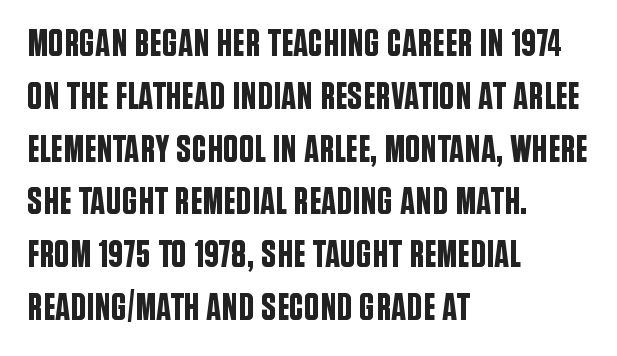
{"serif": "no", "italic": "no", "width": "condensed", "stroke_contrast": "low", "x_height": "large", "monospaced": "no", "underline": "no", "align": "left", "line_spacing": "normal", "line_spacing_ratio": 1.39, "letter_spacing": "normal", "letter_spacing_em": 0.0, "glyph_px": 38}
